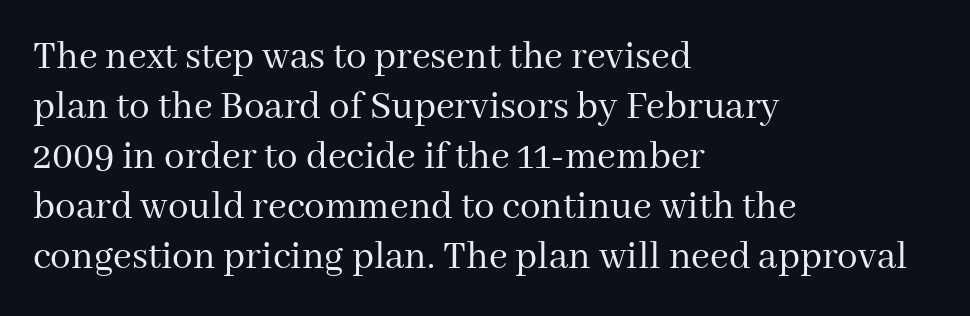
{"serif": "yes", "italic": "no", "bold": "no", "weight": "regular", "width": "normal", "stroke_contrast": "medium", "x_height": "medium", "monospaced": "no", "underline": "no", "align": "left", "line_spacing_ratio": 1.22, "letter_spacing": "normal", "letter_spacing_em": 0.0, "glyph_px": 41}
